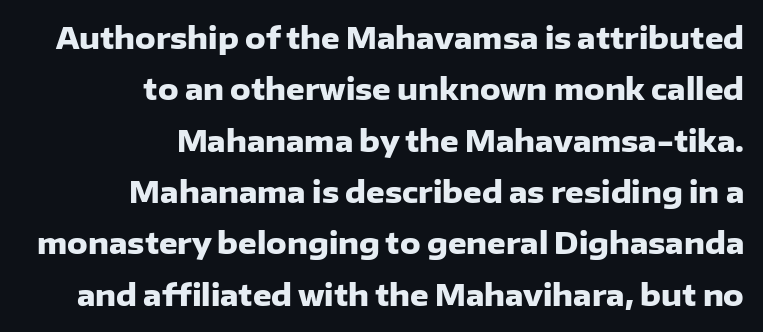
Line ends are locked; line starts wander. This sample has the flowing, uneven cadence of proportional lettering. The type family on display is of the sans-serif kind. Anything drawn beneath the words? Only blank space. The sample has been set heavy, in full bold.
